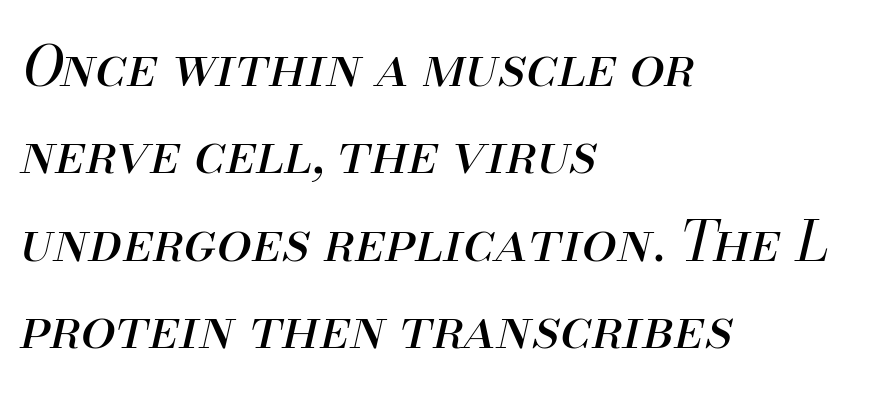
Q: Is the text bold? A: No.
Q: Is the text italic (slanted)? A: Yes, it leans right by about 13 degrees.
Q: Is the text underlined? A: No.
Q: How is the paragraph aligned? A: Left-aligned.
Q: Is the spacing between letters normal or unusually wide? A: Normal.
Q: Is the spacing between lines tight, normal or loose? A: Normal.
Q: Width (condensed, normal, or wide)? A: Normal.
Q: Stroke contrast? A: Medium.
Q: x-height? A: Small.
Q: Monospaced? A: No.
